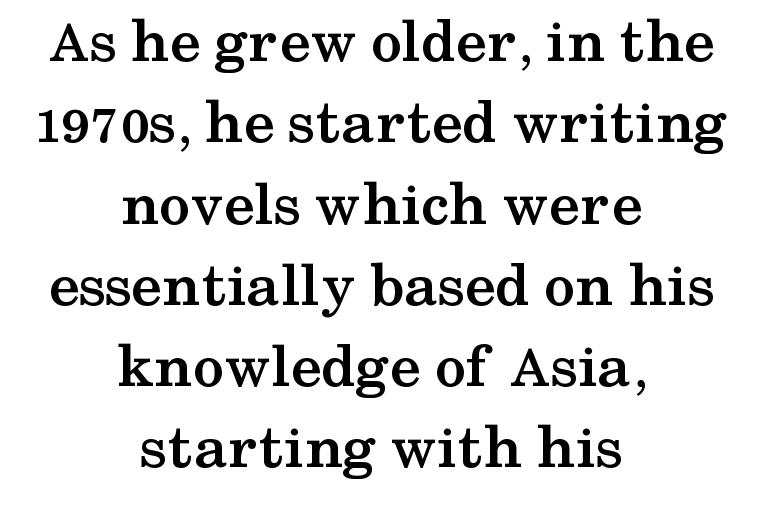
Q: Is the text bold? A: Yes.
Q: Is the text italic (slanted)? A: No, it is upright.
Q: Is the typeface a serif or a sans-serif typeface? A: Serif.
Q: Is the text underlined? A: No.
Q: How is the paragraph aligned? A: Centered.
Q: Is the spacing between letters normal or unusually wide? A: Normal.
Q: Is the spacing between lines tight, normal or loose? A: Normal.
Q: Width (condensed, normal, or wide)? A: Wide.
Q: Stroke contrast? A: Medium.
Q: x-height? A: Medium.
Q: Monospaced? A: No.
